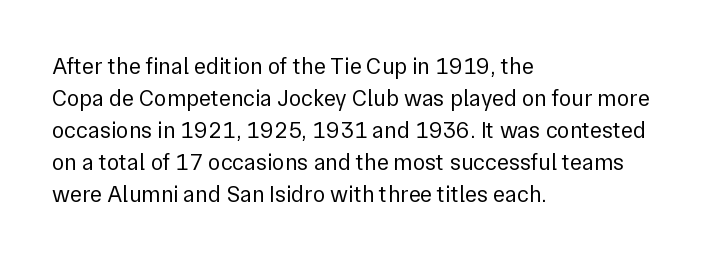
The image shows 23 px text type, upright; set left-aligned, normal line spacing (1.39x), normal letter spacing, not underlined.
